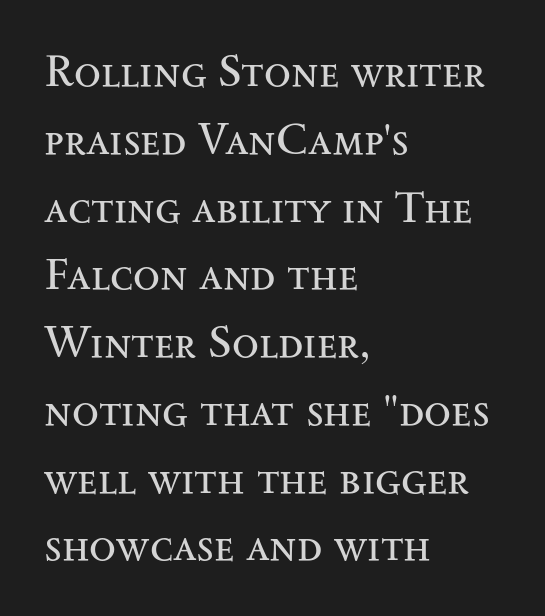
The image shows 44 px regular-weight, wide serif type, upright; set left-aligned, normal line spacing (1.54x), normal letter spacing, not underlined; medium stroke contrast and a small x-height.
